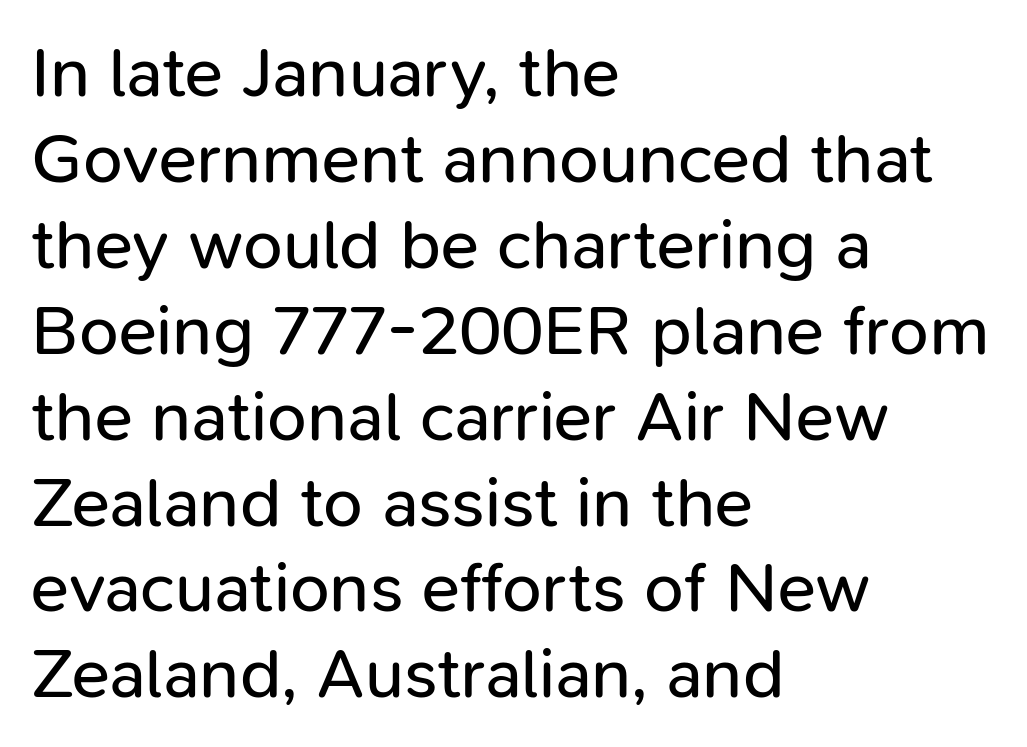
The image shows 71 px regular-weight sans-serif type, upright; set left-aligned, line spacing 1.21x, normal letter spacing, not underlined; low stroke contrast and a medium x-height.
